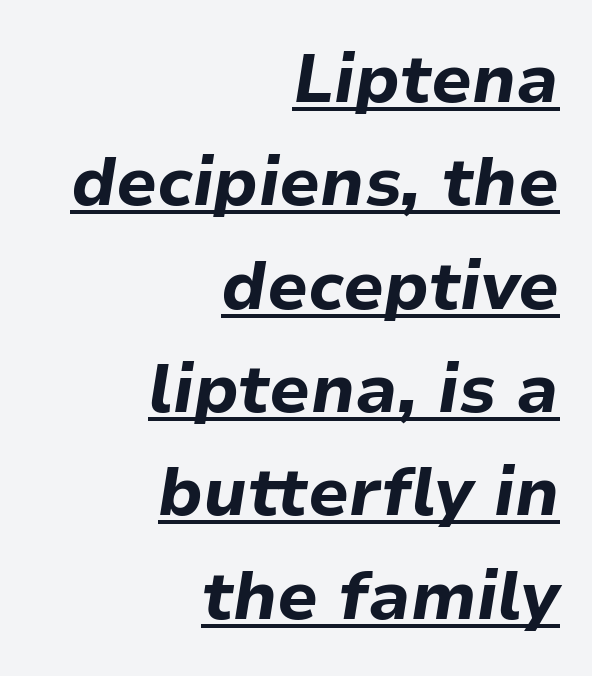
{"italic": "yes", "lean": "right", "slant_degrees": 9, "bold": "yes", "weight": "bold", "width": "normal", "stroke_contrast": "low", "x_height": "medium", "monospaced": "no", "underline": "yes", "align": "right", "line_spacing": "normal", "line_spacing_ratio": 1.52, "letter_spacing": "normal", "letter_spacing_em": 0.0, "glyph_px": 68}
